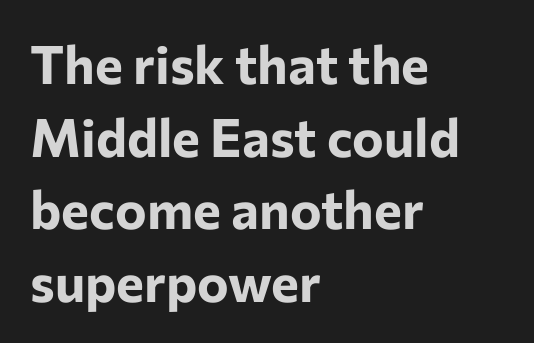
The image shows 53 px bold sans-serif type, upright; set left-aligned, normal line spacing (1.37x), normal letter spacing, not underlined; low stroke contrast and a medium x-height.
